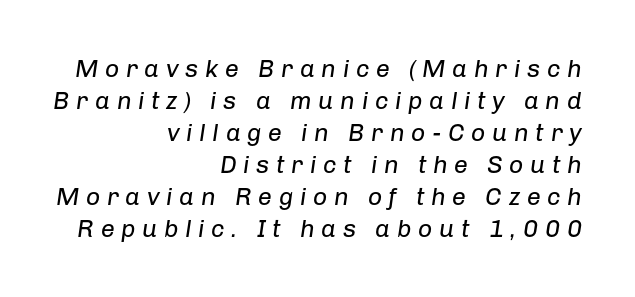
{"italic": "yes", "lean": "right", "slant_degrees": 8, "bold": "no", "underline": "no", "align": "right", "line_spacing": "normal", "line_spacing_ratio": 1.28, "letter_spacing": "wide", "letter_spacing_em": 0.26, "glyph_px": 25}
